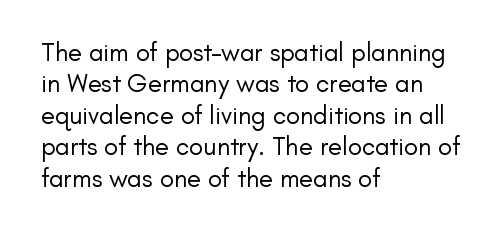
What stands out about the letter spacing? Nothing — it is the standard amount. The rendering anchors every line to the left-hand side. A light-to-regular cut is what we see here. Ordinary non-slanted type is in use.
